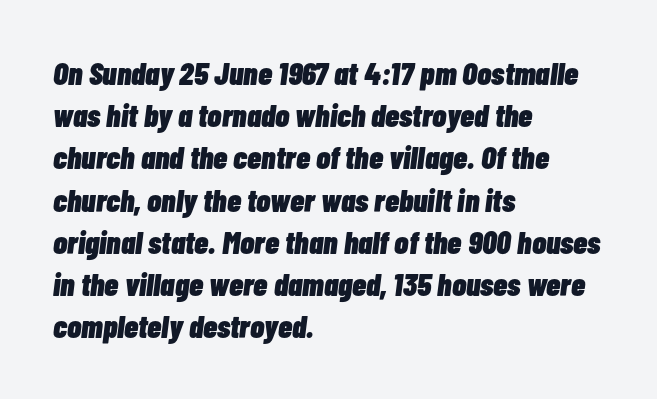
{"italic": "yes", "lean": "right", "slant_degrees": 7, "bold": "yes", "weight": "heavy", "width": "condensed", "stroke_contrast": "low", "x_height": "medium", "monospaced": "no", "underline": "no", "align": "left", "line_spacing": "normal", "line_spacing_ratio": 1.32, "letter_spacing": "normal", "letter_spacing_em": 0.0, "glyph_px": 32}
